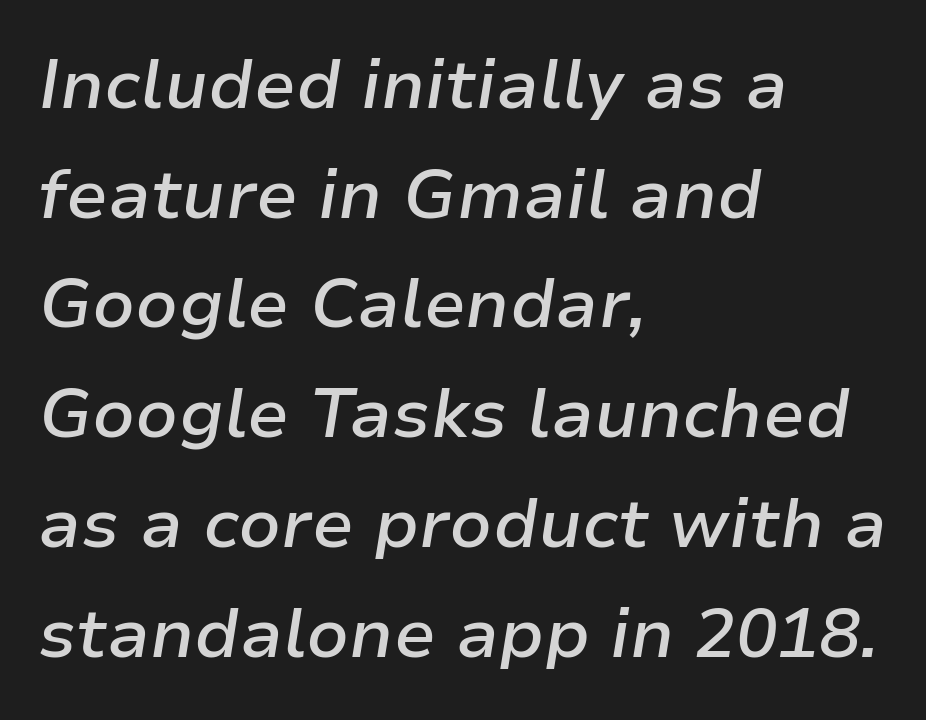
What stands out about the letter spacing? Nothing — it is the standard amount. Its strokes are somewhat broadened, the hallmark of semibold type. Alignment: flush left. Do the characters align in a grid? No, the font is proportional.
